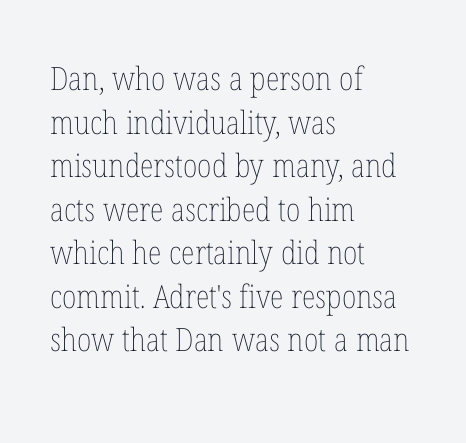
{"italic": "no", "bold": "no", "weight": "thin", "width": "condensed", "stroke_contrast": "low", "x_height": "medium", "monospaced": "no", "underline": "no", "align": "left", "line_spacing": "normal", "line_spacing_ratio": 1.36, "letter_spacing": "normal", "letter_spacing_em": 0.0, "glyph_px": 32}
